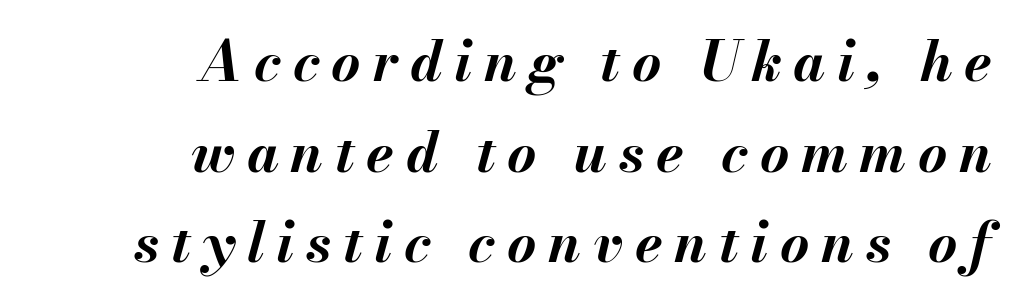
Q: Is the text bold? A: Yes.
Q: Is the text italic (slanted)? A: Yes, it leans right by about 13 degrees.
Q: Is the text underlined? A: No.
Q: How is the paragraph aligned? A: Right-aligned.
Q: Is the spacing between letters normal or unusually wide? A: Unusually wide.
Q: Is the spacing between lines tight, normal or loose? A: Normal.
Q: Width (condensed, normal, or wide)? A: Normal.
Q: Stroke contrast? A: Medium.
Q: x-height? A: Small.
Q: Monospaced? A: No.
